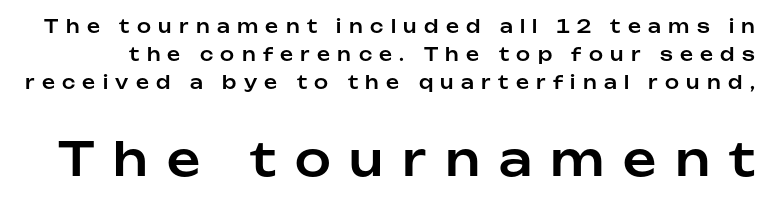
Q: Is the text italic (slanted)? A: No, it is upright.
Q: Is the typeface a serif or a sans-serif typeface? A: Sans-serif.
Q: Is the text underlined? A: No.
Q: Is the spacing between letters normal or unusually wide? A: Unusually wide.
Q: Is the spacing between lines tight, normal or loose? A: Normal.
Q: Which block of text is set in a larger size, the first (top) or the second (bottom)? A: The second (bottom) one.
Q: Width (condensed, normal, or wide)? A: Normal.
Q: Stroke contrast? A: Low.
Q: x-height? A: Medium.
Q: Monospaced? A: No.
